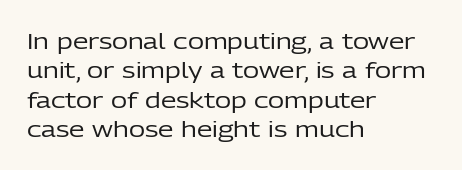
{"italic": "no", "bold": "no", "underline": "no", "align": "left", "line_spacing": "normal", "line_spacing_ratio": 1.34, "letter_spacing": "normal", "letter_spacing_em": 0.0, "glyph_px": 22}
